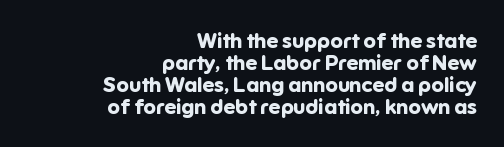
{"italic": "no", "bold": "yes", "underline": "no", "align": "right", "line_spacing": "tight", "line_spacing_ratio": 1.04, "letter_spacing": "normal", "letter_spacing_em": 0.0, "glyph_px": 21}
